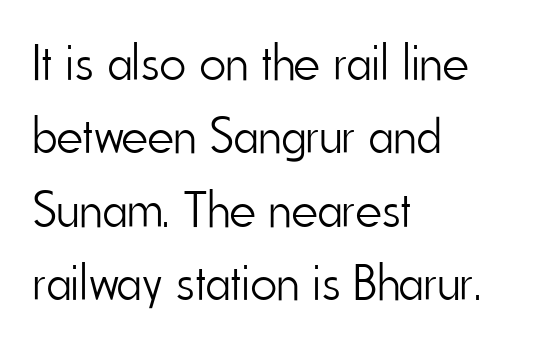
Default kerning and tracking; the words read as compact shapes. Successive baselines arrive at the customary interval. To sum up the face: it is a sans, with no serifs. Reading down the block, your eye returns to a fixed left position each line. Bare-footed words on every line.
